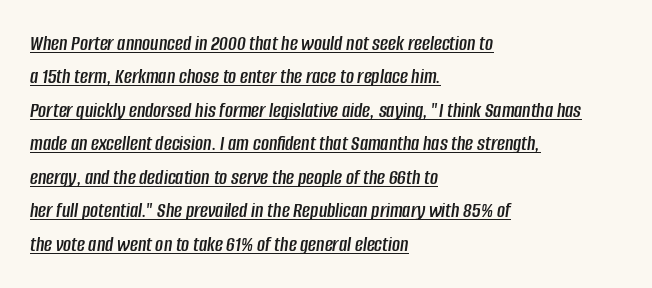
The block of text has a typical density, with ordinary space between rows. The rendered words wear a rule along their underside. Observe the ordinary spacing: letters are neighbours, not strangers. Every row of glyphs begins at an identical x-position on the left. Designer's note — italics engaged.
